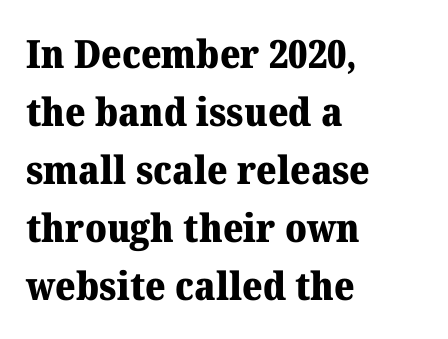
The image shows 39 px heavy serif type, upright; set left-aligned, normal line spacing (1.49x), normal letter spacing, not underlined; medium stroke contrast and a medium x-height.
